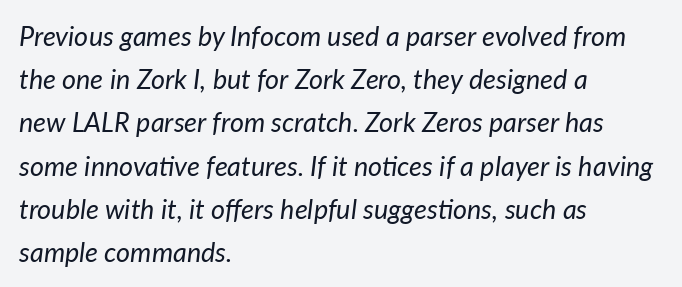
The image shows 27 px text type, italic (leaning right); set left-aligned, normal line spacing (1.6x), normal letter spacing, not underlined.
